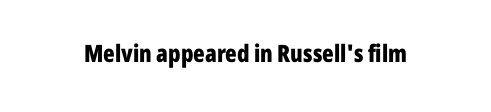
Q: Is the text bold? A: Yes.
Q: Is the text italic (slanted)? A: No, it is upright.
Q: Is the text underlined? A: No.
Q: Is the spacing between letters normal or unusually wide? A: Normal.
